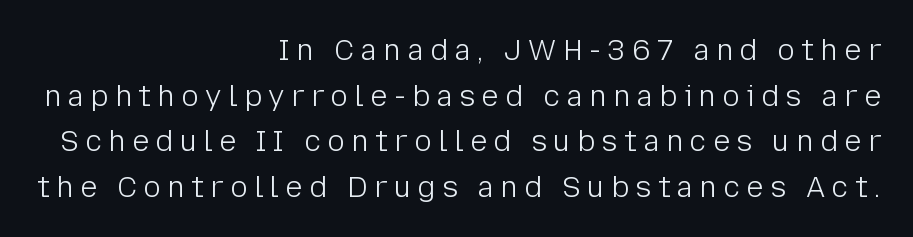
Underline: absent. Here the designer chose a conventional face with non-uniform glyph widths. Unlike italic type, these characters show no tilt at all. Is there much room between lines? A standard amount, neither cramped nor airy. Stroke terminals: plain, sans-serif. Every row of glyphs terminates at an identical x-position on the right.
